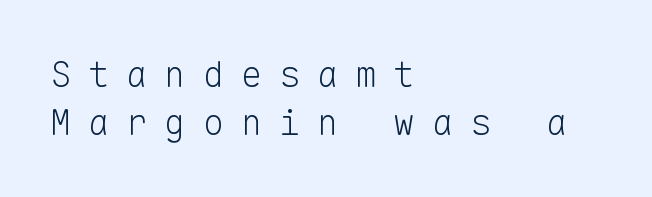
In terms of posture, this sample is upright. Evenly set lines give the paragraph a standard silhouette. Decoration check: the copy has no underline. Does the type have serifs? No, each stem ends abruptly. Note the uniform advance width — an 'i' takes as much space as an 'm'.
